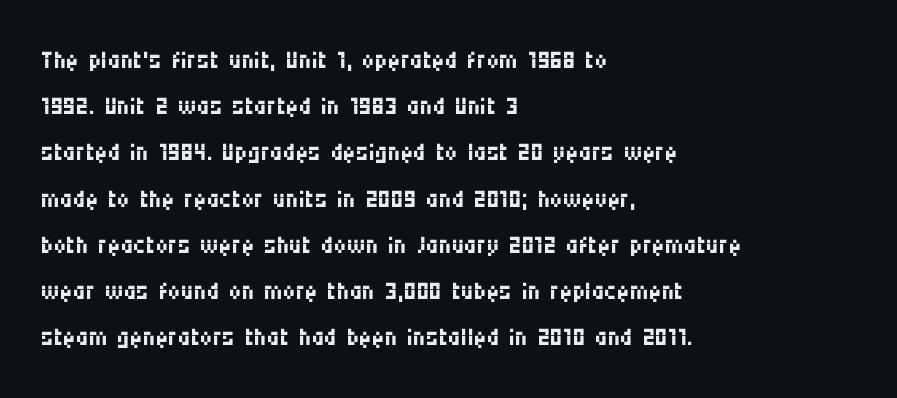
The space directly below the letters is spotless. If you drew a line through each stem, it would be perfectly vertical. A quiet, ordinary-to-light weight characterises the typeface. This is sans-serif lettering, the kind often seen on screens and signage. Standard letterfit; no display-style spreading of the glyphs. The rendering anchors every line to the left-hand side.
